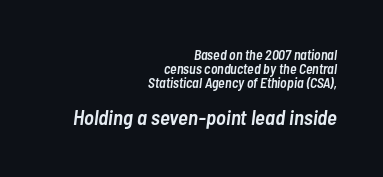
A flush-right, rag-left setting is used for this passage. These lines huddle together more closely than default settings would place them. In terms of weight, the rendering is demibold, just under bold. The lettering tilts uniformly, giving the passage an italic look.
